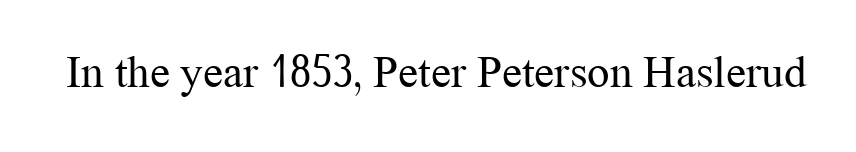
Q: Is the text bold? A: No.
Q: Is the text italic (slanted)? A: No, it is upright.
Q: Is the typeface a serif or a sans-serif typeface? A: Serif.
Q: Is the text underlined? A: No.
Q: Is the spacing between letters normal or unusually wide? A: Normal.
Q: Width (condensed, normal, or wide)? A: Normal.
Q: Stroke contrast? A: Medium.
Q: x-height? A: Medium.
Q: Monospaced? A: No.
